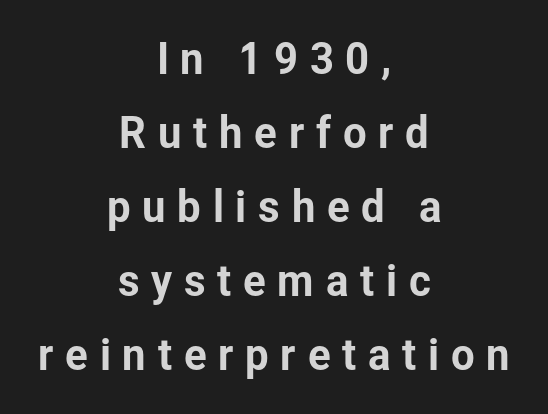
Q: Is the text italic (slanted)? A: No, it is upright.
Q: Is the typeface a serif or a sans-serif typeface? A: Sans-serif.
Q: Is the text underlined? A: No.
Q: How is the paragraph aligned? A: Centered.
Q: Is the spacing between letters normal or unusually wide? A: Unusually wide.
Q: Width (condensed, normal, or wide)? A: Normal.
Q: Stroke contrast? A: Low.
Q: x-height? A: Medium.
Q: Monospaced? A: No.
